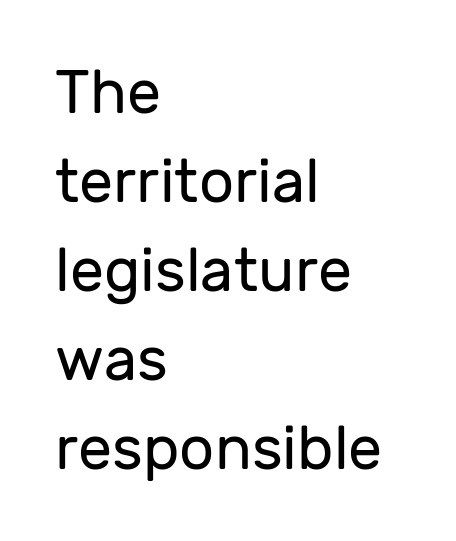
{"serif": "no", "italic": "no", "bold": "no", "weight": "regular", "width": "normal", "stroke_contrast": "low", "x_height": "medium", "monospaced": "no", "underline": "no", "align": "left", "line_spacing": "normal", "line_spacing_ratio": 1.46, "letter_spacing": "normal", "letter_spacing_em": 0.0, "glyph_px": 61}
